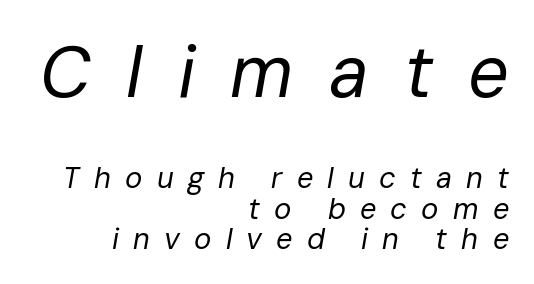
The image shows 72 px regular-weight type, italic (leaning right); set right-aligned, tight line spacing (1.06x), unusually wide letter spacing (+0.49 em), not underlined; the first (top) block is 2.48x larger; low stroke contrast and a medium x-height.
